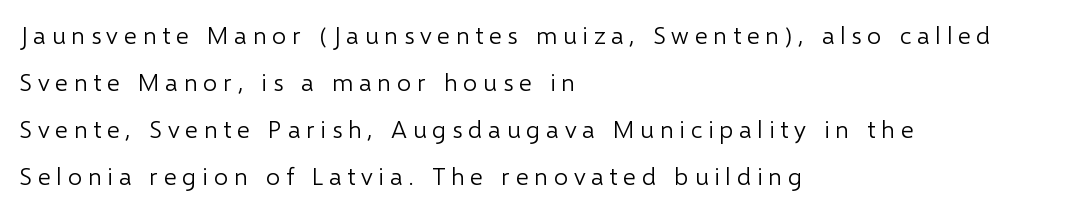
These lines stack with their left ends in a neat column. Letters rest on an invisible, unmarked baseline. The letters look calm and open, with moderate or lighter stems. Ascenders rise straight up at ninety degrees.
